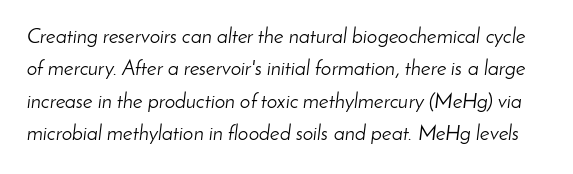
The image shows 21 px text type, italic (leaning right); set normal line spacing (1.54x), normal letter spacing, not underlined.
